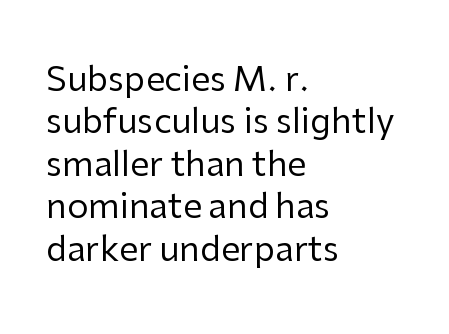
{"serif": "no", "italic": "no", "bold": "no", "weight": "regular", "width": "normal", "stroke_contrast": "low", "x_height": "medium", "monospaced": "no", "underline": "no", "align": "left", "line_spacing": "normal", "line_spacing_ratio": 1.25, "letter_spacing": "normal", "letter_spacing_em": 0.0, "glyph_px": 34}
